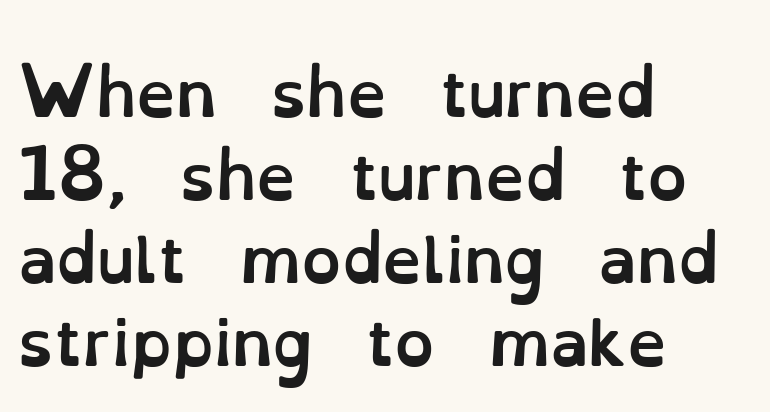
{"italic": "no", "bold": "yes", "weight": "semibold", "width": "normal", "stroke_contrast": "low", "x_height": "small", "monospaced": "no", "underline": "no", "align": "left", "line_spacing": "normal", "line_spacing_ratio": 1.32, "letter_spacing": "normal", "letter_spacing_em": 0.0, "glyph_px": 63}
